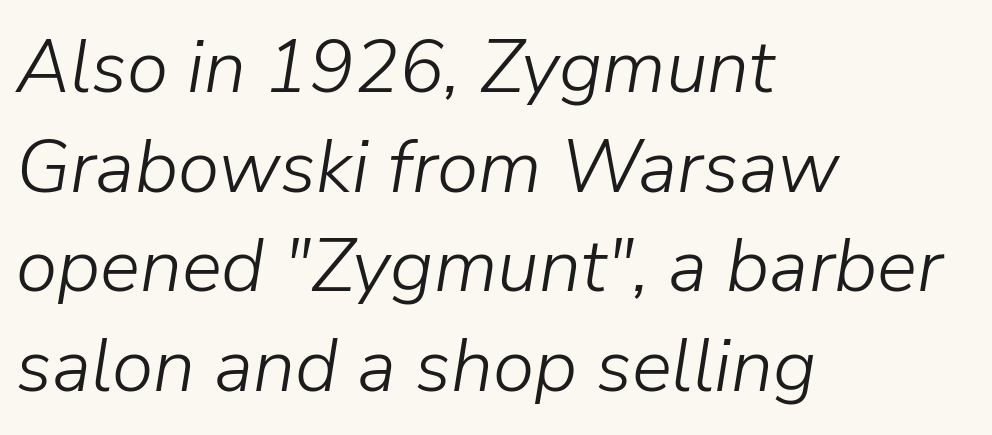
Q: Is the text bold? A: No.
Q: Is the text italic (slanted)? A: Yes, it leans right by about 9 degrees.
Q: Is the text underlined? A: No.
Q: How is the paragraph aligned? A: Left-aligned.
Q: Is the spacing between letters normal or unusually wide? A: Normal.
Q: Is the spacing between lines tight, normal or loose? A: Normal.
Q: Width (condensed, normal, or wide)? A: Normal.
Q: Stroke contrast? A: Low.
Q: x-height? A: Medium.
Q: Monospaced? A: No.
